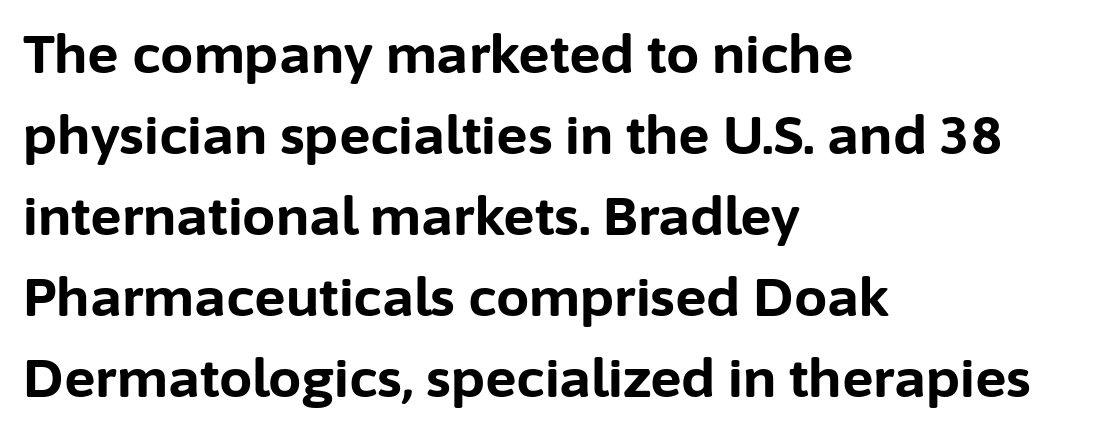
The typography opts for an upright posture over an oblique one. Compared with an ordinary text face, these strokes are far heavier — a full bold. You could not count columns in this text — the font is proportionally spaced. The text was rendered using a sans face with plain stroke endings. The face used here is rendered with its standard letterfit.
